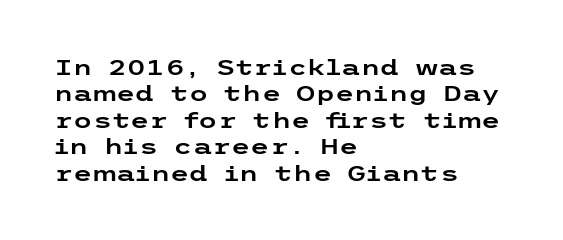
{"italic": "no", "underline": "no", "align": "left", "line_spacing_ratio": 1.2, "letter_spacing": "normal", "letter_spacing_em": 0.0, "glyph_px": 22}
